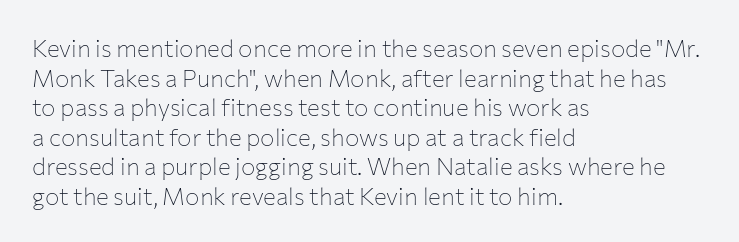
The image shows 24 px text type, upright; set left-aligned, line spacing 1.23x, normal letter spacing, not underlined.
